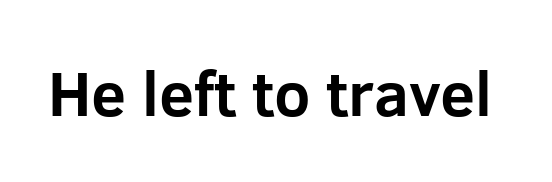
The image shows 63 px bold sans-serif type, upright; set normal letter spacing, not underlined; low stroke contrast and a medium x-height.
